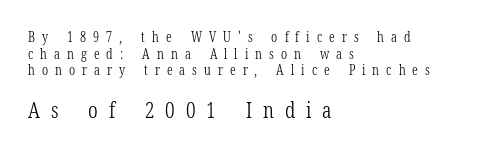
{"italic": "no", "bold": "no", "underline": "no", "align": "left", "line_spacing_ratio": 1.19, "letter_spacing": "wide", "letter_spacing_em": 0.5, "larger_block": "second", "size_ratio": 1.57, "glyph_px": 22}
